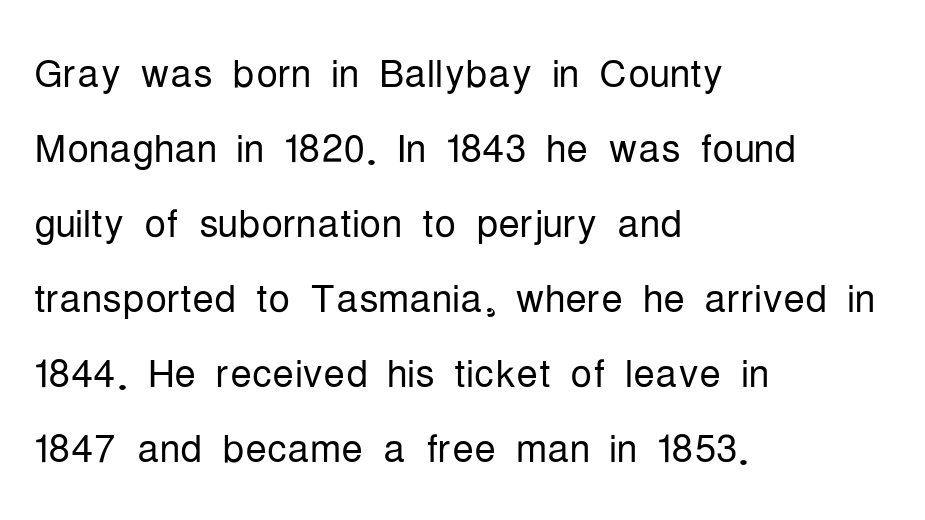
Q: Is the text bold? A: No.
Q: Is the text italic (slanted)? A: No, it is upright.
Q: Is the typeface a serif or a sans-serif typeface? A: Sans-serif.
Q: Is the text underlined? A: No.
Q: How is the paragraph aligned? A: Left-aligned.
Q: Is the spacing between letters normal or unusually wide? A: Normal.
Q: Is the spacing between lines tight, normal or loose? A: Normal.
Q: Width (condensed, normal, or wide)? A: Condensed.
Q: Stroke contrast? A: Low.
Q: x-height? A: Medium.
Q: Monospaced? A: No.
